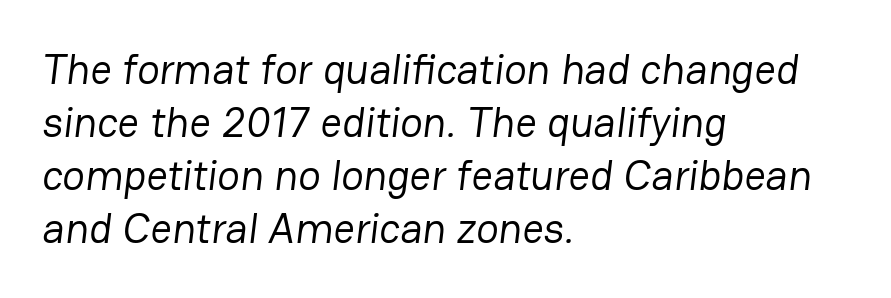
The image shows 42 px regular-weight sans-serif type; set left-aligned, normal line spacing (1.26x), normal letter spacing, not underlined; low stroke contrast and a medium x-height.
